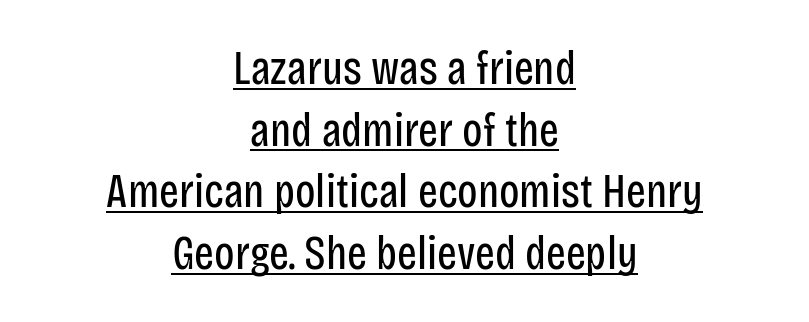
The image shows 47 px regular-weight, condensed sans-serif type, upright; set centered, normal line spacing (1.31x), normal letter spacing, underlined; low stroke contrast and a large x-height.
